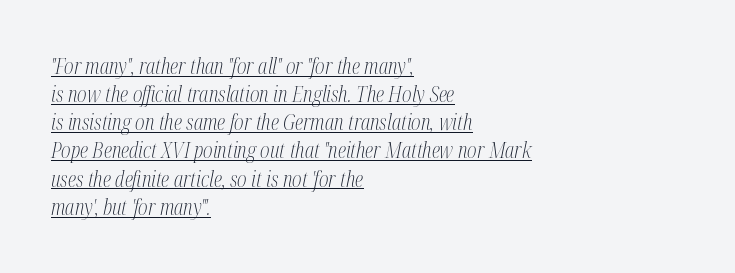
{"italic": "yes", "lean": "right", "slant_degrees": 12, "bold": "no", "underline": "yes", "align": "left", "line_spacing": "normal", "line_spacing_ratio": 1.34, "letter_spacing": "normal", "letter_spacing_em": 0.0, "glyph_px": 21}
